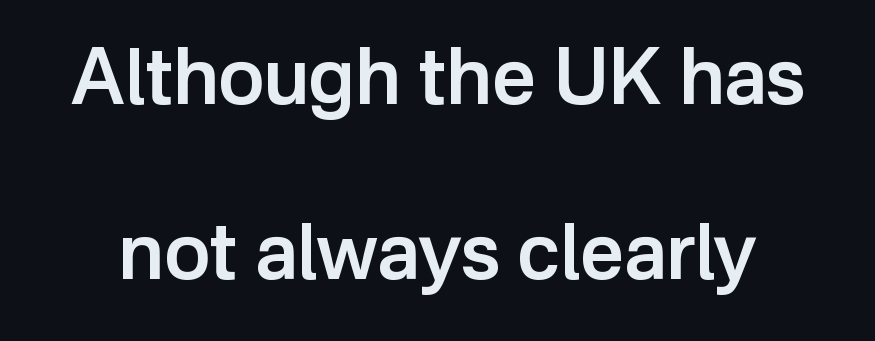
Is there much room between lines? Yes — plenty of vertical air separates them. This is roman type, the default non-slanted kind. A typesetter would call this zero additional tracking. Summary of weight: moderately heavy, a semibold. You can tell from the bare stems that sans-serif type was used.
